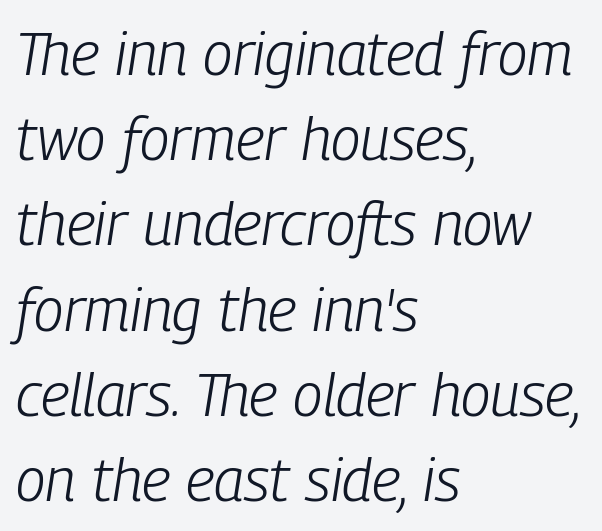
Looking at the ascenders, they clearly lean. Students, observe: this is what conventionally led text looks like. The face used here is rendered with its standard letterfit. This sample has the flowing, uneven cadence of proportional lettering. The font is comparable to plain body text, perhaps lighter. The space directly below the letters is spotless.
